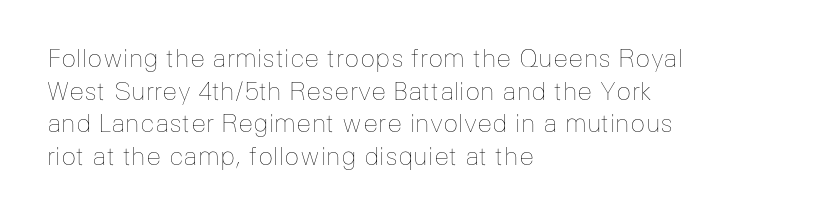
What's the leading like? Ordinary, nothing unusual. The passage shown has conventional tracking throughout. The typography opts for an upright posture over an oblique one. The passage is arranged the way most books set body copy — flush left.
